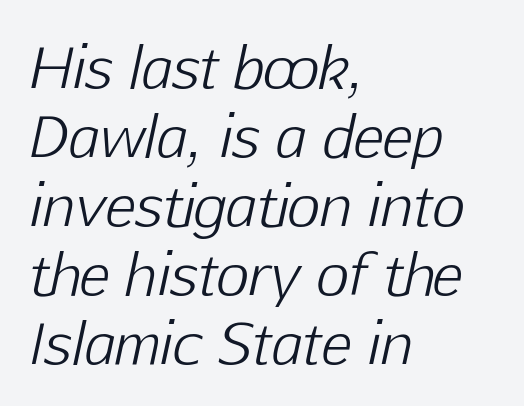
Line starts are locked; line ends wander. Vertical stems look standard width or narrower in stroke. Each letter keeps its own natural width here, so spacing adapts to shape. Honestly, there is no underline to notice here at all.
